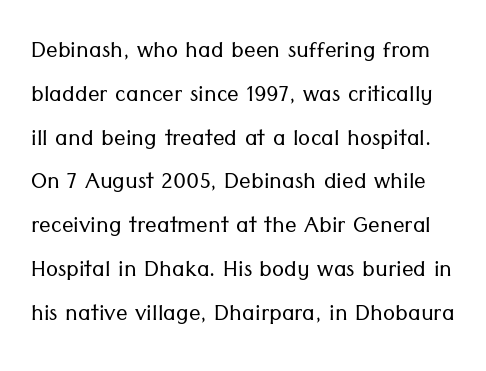
Nothing sits at the stroke ends, so this counts as sans-serif. Is this a heavy cut? Hardly; it is regular or lighter. The type sits square on the baseline with zero lean. If you measured baseline to baseline, you'd find a middling distance. This sample has the flowing, uneven cadence of proportional lettering.
